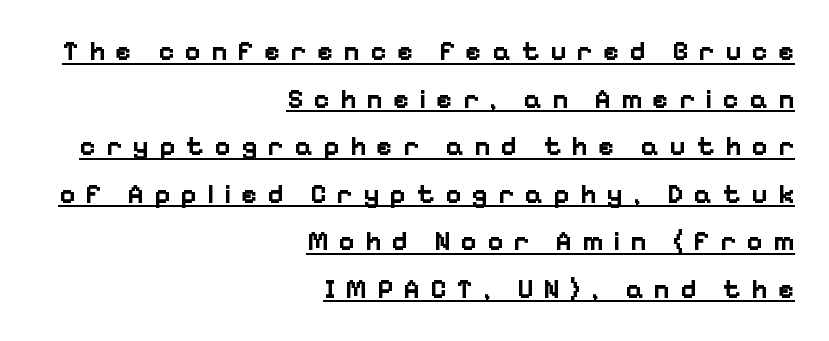
{"italic": "no", "bold": "yes", "underline": "yes", "align": "right", "line_spacing_ratio": 1.76, "letter_spacing": "wide", "letter_spacing_em": 0.38, "glyph_px": 27}
